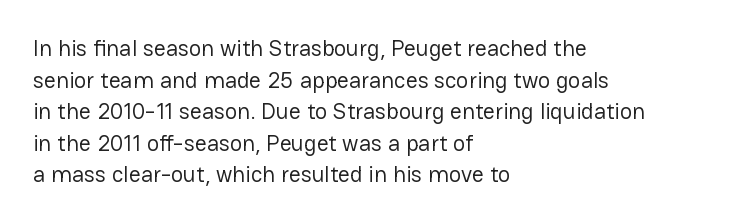
{"italic": "no", "bold": "no", "underline": "no", "align": "left", "line_spacing": "normal", "line_spacing_ratio": 1.37, "letter_spacing": "normal", "letter_spacing_em": 0.0, "glyph_px": 23}
